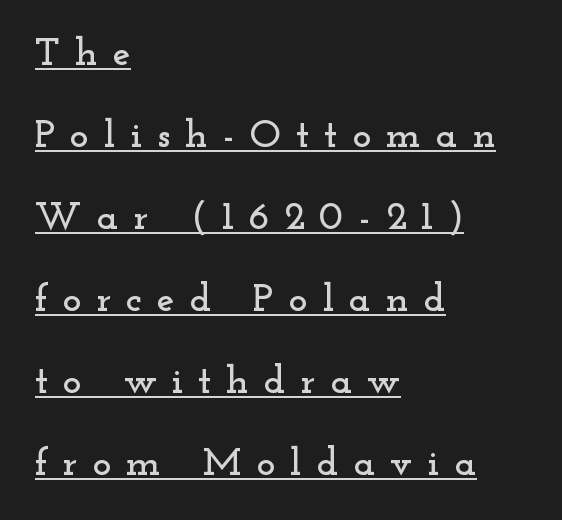
{"serif": "yes", "italic": "no", "width": "wide", "stroke_contrast": "low", "x_height": "small", "monospaced": "no", "underline": "yes", "align": "left", "line_spacing": "loose", "line_spacing_ratio": 2.05, "letter_spacing": "wide", "letter_spacing_em": 0.37, "glyph_px": 40}
